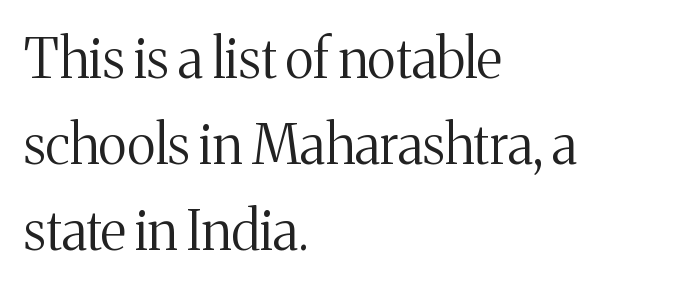
{"serif": "yes", "italic": "no", "bold": "no", "weight": "regular", "width": "normal", "stroke_contrast": "medium", "x_height": "medium", "monospaced": "no", "underline": "no", "align": "left", "line_spacing": "normal", "line_spacing_ratio": 1.59, "letter_spacing": "normal", "letter_spacing_em": 0.0, "glyph_px": 54}
